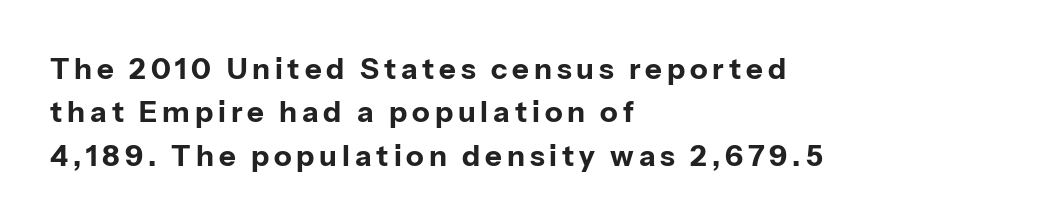
Q: Is the text bold? A: Yes.
Q: Is the text italic (slanted)? A: No, it is upright.
Q: Is the typeface a serif or a sans-serif typeface? A: Sans-serif.
Q: Is the text underlined? A: No.
Q: How is the paragraph aligned? A: Left-aligned.
Q: Is the spacing between lines tight, normal or loose? A: Normal.
Q: Width (condensed, normal, or wide)? A: Normal.
Q: Stroke contrast? A: Low.
Q: x-height? A: Medium.
Q: Monospaced? A: No.
